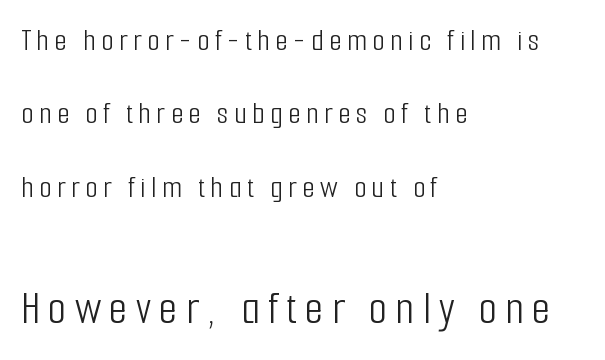
Q: Is the text bold? A: No.
Q: Is the text italic (slanted)? A: No, it is upright.
Q: Is the typeface a serif or a sans-serif typeface? A: Sans-serif.
Q: Is the text underlined? A: No.
Q: How is the paragraph aligned? A: Left-aligned.
Q: Is the spacing between lines tight, normal or loose? A: Loose.
Q: Which block of text is set in a larger size, the first (top) or the second (bottom)? A: The second (bottom) one.
Q: Width (condensed, normal, or wide)? A: Condensed.
Q: Stroke contrast? A: Low.
Q: x-height? A: Medium.
Q: Monospaced? A: No.
